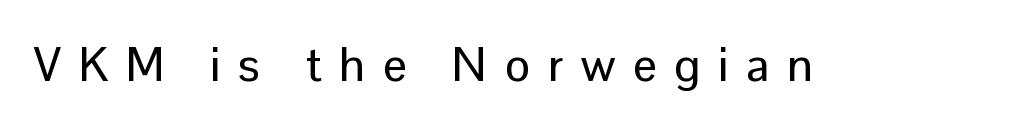
Q: Is the text italic (slanted)? A: No, it is upright.
Q: Is the typeface a serif or a sans-serif typeface? A: Sans-serif.
Q: Is the text underlined? A: No.
Q: Is the spacing between letters normal or unusually wide? A: Unusually wide.
Q: Width (condensed, normal, or wide)? A: Normal.
Q: Stroke contrast? A: Low.
Q: x-height? A: Medium.
Q: Monospaced? A: No.
